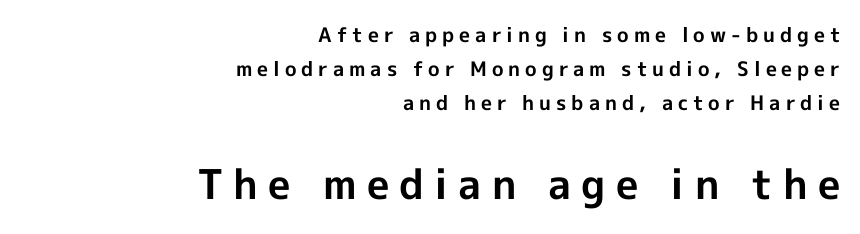
The image shows 41 px bold sans-serif type, upright; set right-aligned, normal line spacing (1.69x), unusually wide letter spacing (+0.25 em), not underlined; the second (bottom) block is 2.05x larger; a medium x-height.
